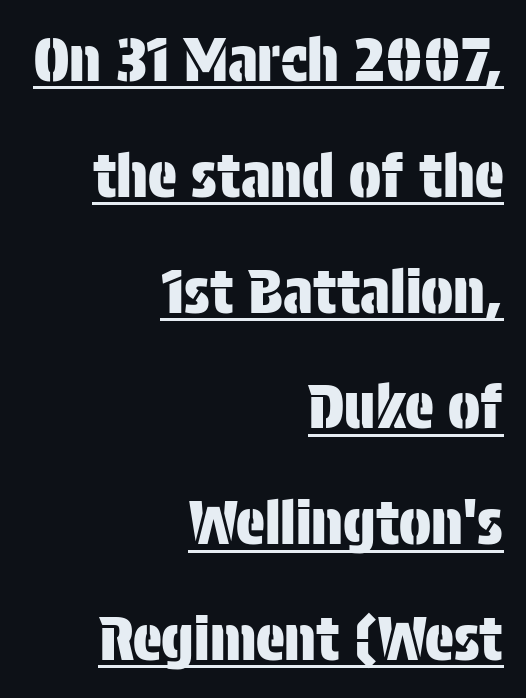
Q: Is the text italic (slanted)? A: No, it is upright.
Q: Is the typeface a serif or a sans-serif typeface? A: Sans-serif.
Q: Is the text underlined? A: Yes.
Q: How is the paragraph aligned? A: Right-aligned.
Q: Is the spacing between letters normal or unusually wide? A: Normal.
Q: Is the spacing between lines tight, normal or loose? A: Loose.
Q: Width (condensed, normal, or wide)? A: Condensed.
Q: Stroke contrast? A: Low.
Q: x-height? A: Large.
Q: Monospaced? A: No.
